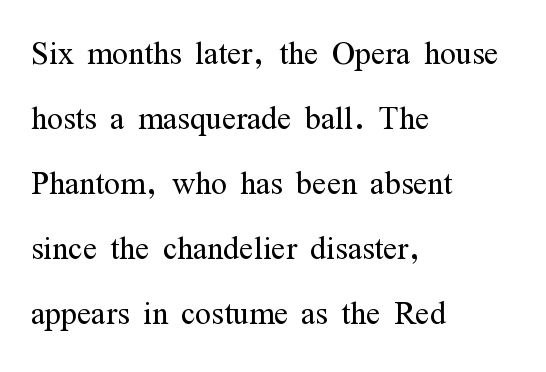
The paragraph has a hard left edge and a soft right edge. No word sits above an underline. Is there much room between lines? A standard amount, neither cramped nor airy. Rendered with straight, roman letterforms.
